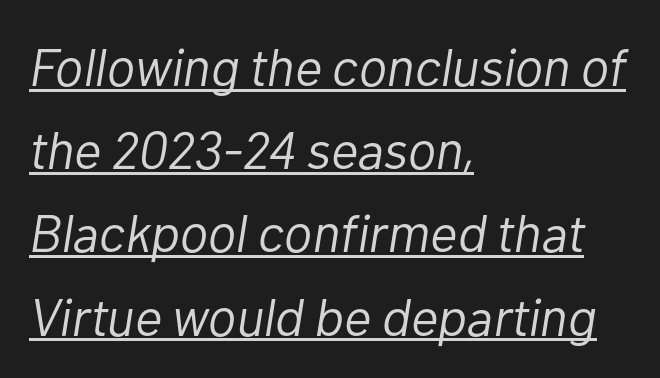
Underlined type. The typesetter chose a ragged-right arrangement here. The font is comparable to plain body text, perhaps lighter. Is this a fixed-width face? No — the glyphs have proportional, varying widths.
